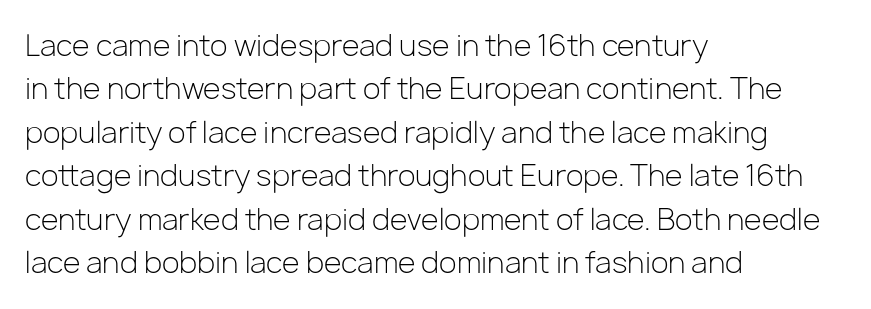
The image shows 29 px light sans-serif type, upright; set left-aligned, normal line spacing (1.5x), normal letter spacing, not underlined; low stroke contrast and a medium x-height.
